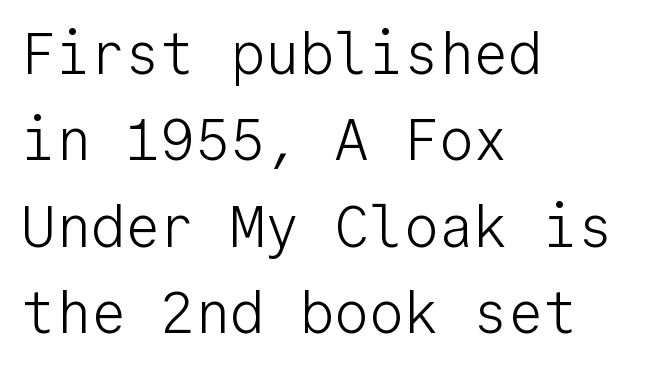
The image shows 58 px light sans-serif type, upright, monospaced; set left-aligned, normal line spacing (1.49x), normal letter spacing, not underlined; low stroke contrast and a medium x-height.
